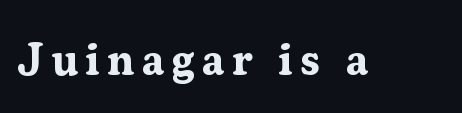
The image shows 45 px bold serif type, upright; set not underlined; medium stroke contrast and a medium x-height.
